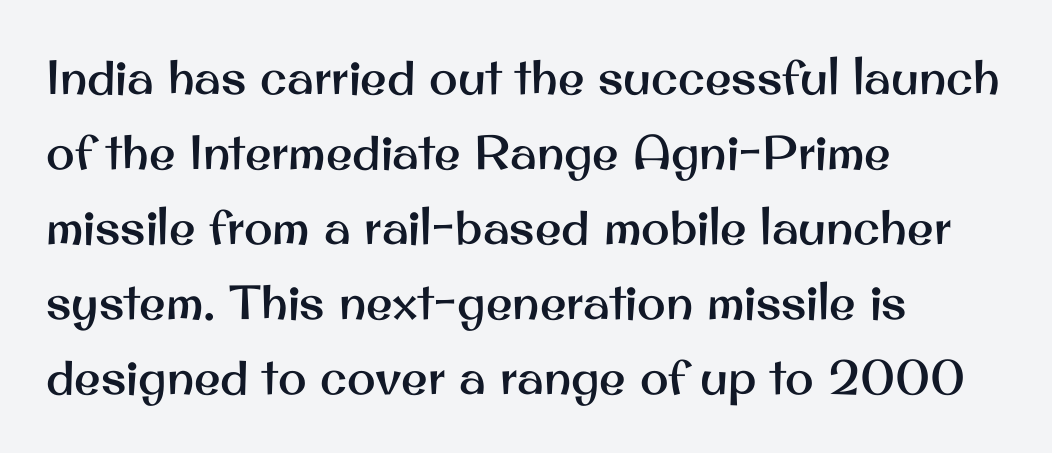
Q: Is the text italic (slanted)? A: No, it is upright.
Q: Is the typeface a serif or a sans-serif typeface? A: Sans-serif.
Q: Is the text underlined? A: No.
Q: How is the paragraph aligned? A: Left-aligned.
Q: Is the spacing between letters normal or unusually wide? A: Normal.
Q: Is the spacing between lines tight, normal or loose? A: Normal.
Q: Width (condensed, normal, or wide)? A: Normal.
Q: Stroke contrast? A: Medium.
Q: x-height? A: Small.
Q: Monospaced? A: No.
